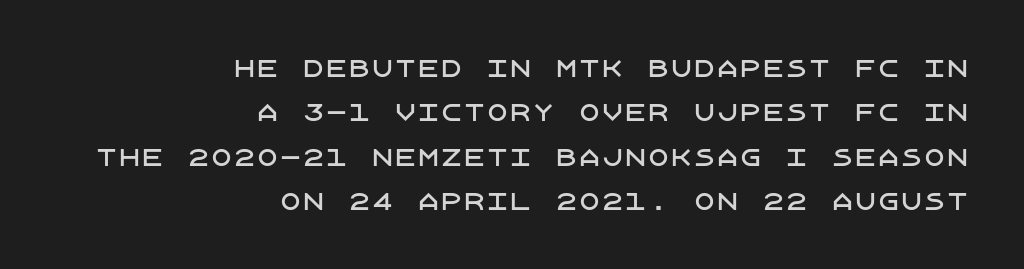
How would I describe the line gaps? Wide and relaxed. Descender tails drop into unmarked territory. There is no visible air inserted between adjacent glyphs. Notice how the stems are strictly vertical — no italics here.
